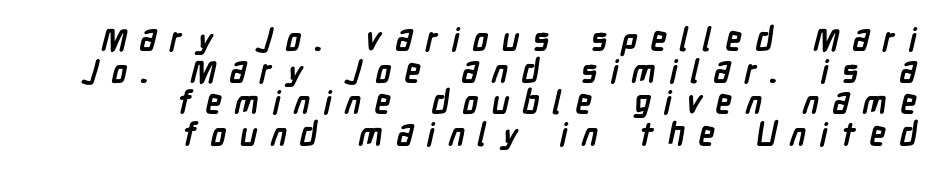
Q: Is the text bold? A: Yes.
Q: Is the typeface a serif or a sans-serif typeface? A: Sans-serif.
Q: Is the text underlined? A: No.
Q: How is the paragraph aligned? A: Right-aligned.
Q: Is the spacing between letters normal or unusually wide? A: Unusually wide.
Q: Is the spacing between lines tight, normal or loose? A: Tight.
Q: Width (condensed, normal, or wide)? A: Condensed.
Q: Stroke contrast? A: Low.
Q: x-height? A: Medium.
Q: Monospaced? A: No.
